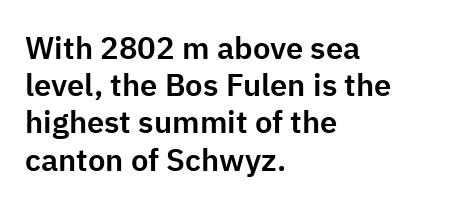
The image shows 31 px sans-serif type, upright; set left-aligned, line spacing 1.2x, normal letter spacing, not underlined; low stroke contrast and a medium x-height.
